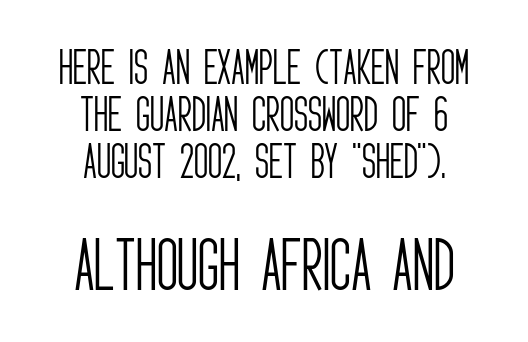
The image shows 58 px light, condensed sans-serif type, upright; set centered, line spacing 1.2x, normal letter spacing, not underlined; the second (bottom) block is 1.49x larger; low stroke contrast and a large x-height.
